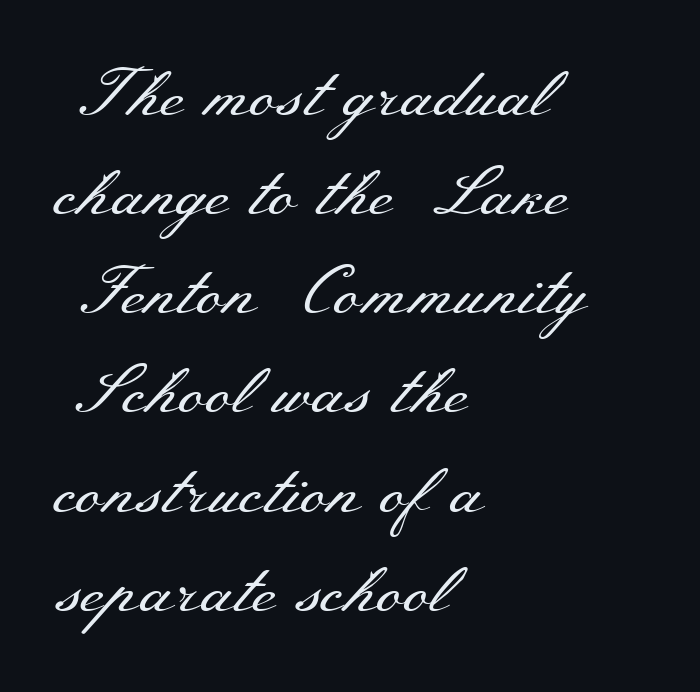
{"serif": "yes", "bold": "no", "weight": "regular", "width": "wide", "stroke_contrast": "medium", "x_height": "small", "monospaced": "no", "underline": "no", "align": "left", "line_spacing": "normal", "line_spacing_ratio": 1.48, "letter_spacing": "normal", "letter_spacing_em": 0.0, "glyph_px": 67}
